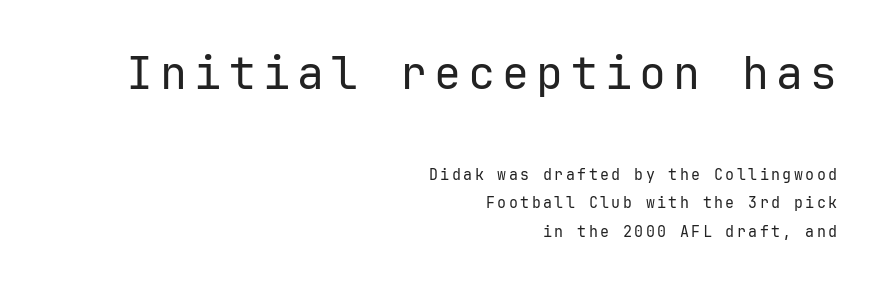
The face used here is a sans, in the tradition of grotesques and geometrics. Designer's note — italics off, roman on. Check under the words: just untouched page. Line endings align vertically; line beginnings do not. Reading top to bottom, the characters get smaller at the block break. These lines are rendered in a fixed-pitch font.
